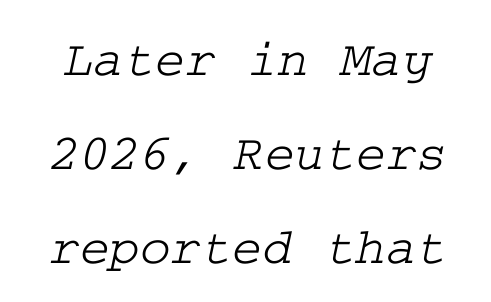
The image shows 52 px wide serif type; set line spacing 1.81x, normal letter spacing, not underlined; low stroke contrast and a medium x-height.
